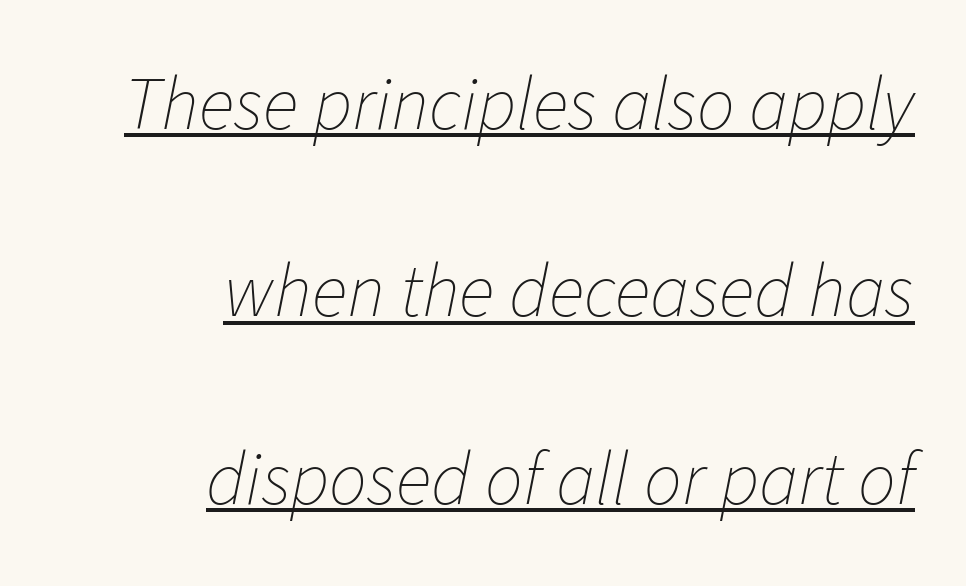
Q: Is the text bold? A: No.
Q: Is the text italic (slanted)? A: Yes, it leans right by about 11 degrees.
Q: Is the text underlined? A: Yes.
Q: How is the paragraph aligned? A: Right-aligned.
Q: Is the spacing between letters normal or unusually wide? A: Normal.
Q: Is the spacing between lines tight, normal or loose? A: Loose.
Q: Width (condensed, normal, or wide)? A: Normal.
Q: Stroke contrast? A: Low.
Q: x-height? A: Medium.
Q: Monospaced? A: No.
